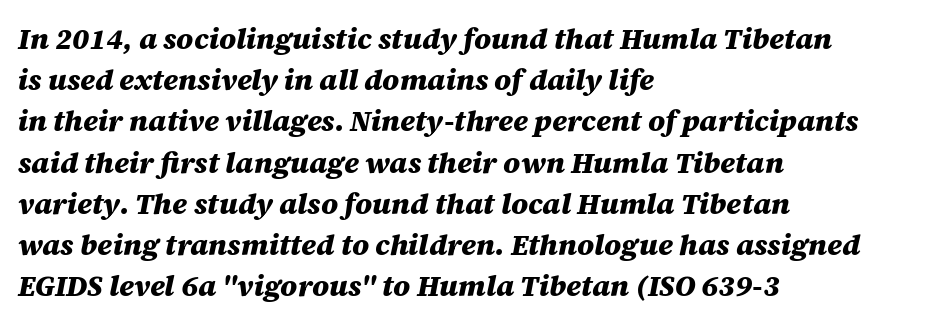
The image shows 29 px heavy type, italic (leaning right); set left-aligned, normal line spacing (1.42x), normal letter spacing, not underlined; medium stroke contrast and a large x-height.
